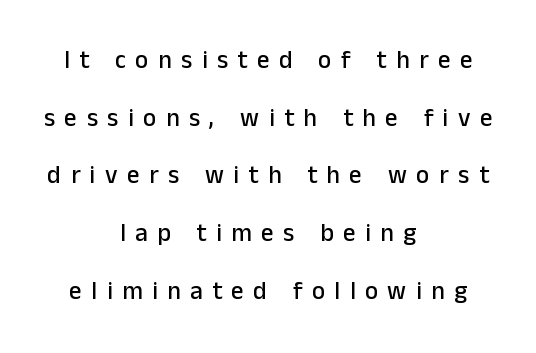
Q: Is the text italic (slanted)? A: No, it is upright.
Q: Is the text underlined? A: No.
Q: How is the paragraph aligned? A: Centered.
Q: Is the spacing between letters normal or unusually wide? A: Unusually wide.
Q: Is the spacing between lines tight, normal or loose? A: Loose.
